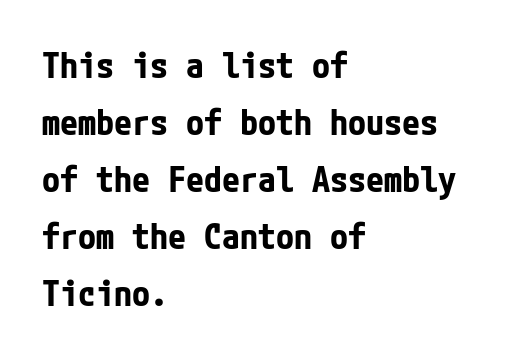
{"serif": "no", "italic": "no", "bold": "yes", "weight": "bold", "width": "condensed", "stroke_contrast": "low", "x_height": "medium", "underline": "no", "align": "left", "line_spacing": "normal", "line_spacing_ratio": 1.58, "letter_spacing": "normal", "letter_spacing_em": 0.0, "glyph_px": 36}
